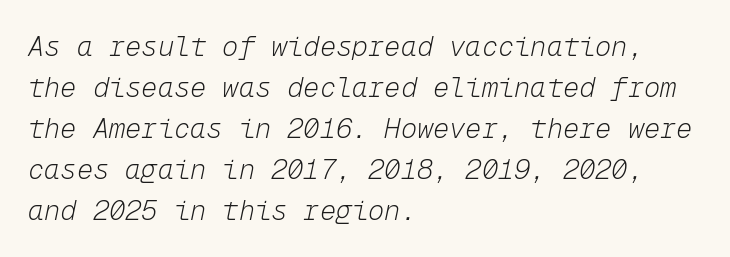
Q: Is the text bold? A: No.
Q: Is the text italic (slanted)? A: Yes, it leans right by about 12 degrees.
Q: Is the text underlined? A: No.
Q: How is the paragraph aligned? A: Left-aligned.
Q: Is the spacing between letters normal or unusually wide? A: Normal.
Q: Is the spacing between lines tight, normal or loose? A: Normal.
